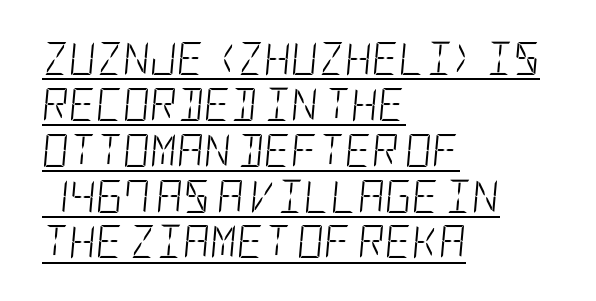
Q: Is the text bold? A: No.
Q: Is the text italic (slanted)? A: Yes, it leans right by about 5 degrees.
Q: Is the text underlined? A: Yes.
Q: How is the paragraph aligned? A: Left-aligned.
Q: Is the spacing between letters normal or unusually wide? A: Normal.
Q: Is the spacing between lines tight, normal or loose? A: Normal.
Q: Width (condensed, normal, or wide)? A: Condensed.
Q: Stroke contrast? A: Low.
Q: x-height? A: Large.
